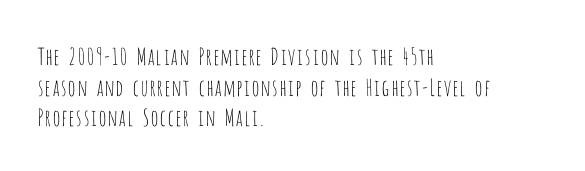
The image shows 23 px text type, upright; set left-aligned, normal line spacing (1.33x), normal letter spacing, not underlined.
